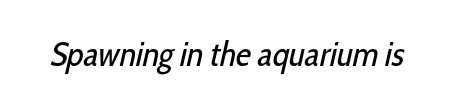
Q: Is the text bold? A: No.
Q: Is the typeface a serif or a sans-serif typeface? A: Sans-serif.
Q: Is the text underlined? A: No.
Q: Is the spacing between letters normal or unusually wide? A: Normal.
Q: Width (condensed, normal, or wide)? A: Condensed.
Q: Stroke contrast? A: Low.
Q: x-height? A: Medium.
Q: Monospaced? A: No.
